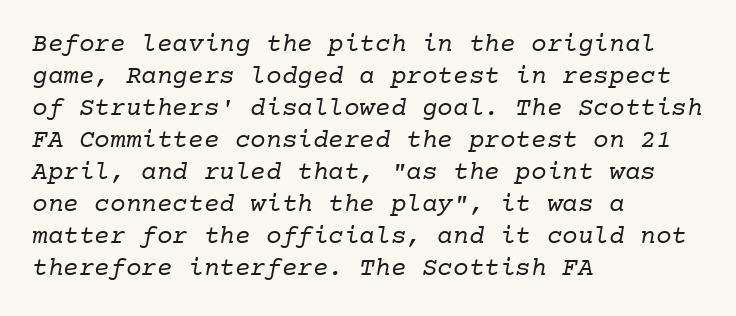
The image shows 26 px text type; set left-aligned, line spacing 1.23x, normal letter spacing, not underlined.
